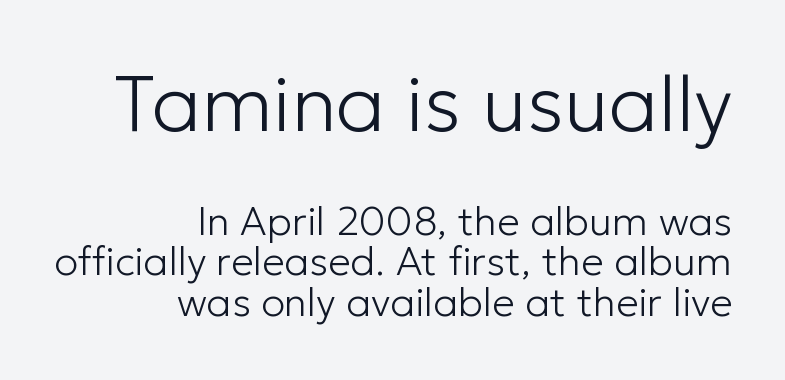
{"serif": "no", "italic": "no", "bold": "no", "weight": "light", "width": "normal", "stroke_contrast": "low", "x_height": "medium", "monospaced": "no", "underline": "no", "align": "right", "line_spacing": "tight", "line_spacing_ratio": 1.01, "letter_spacing": "normal", "letter_spacing_em": 0.0, "larger_block": "first", "size_ratio": 1.98, "glyph_px": 79}
